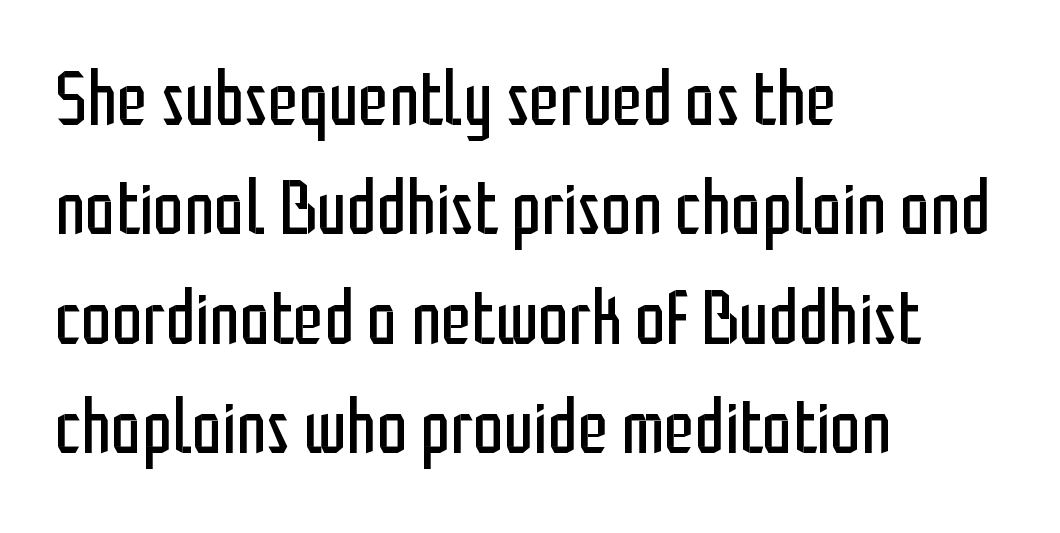
Q: Is the text bold? A: No.
Q: Is the text italic (slanted)? A: No, it is upright.
Q: Is the typeface a serif or a sans-serif typeface? A: Sans-serif.
Q: Is the text underlined? A: No.
Q: How is the paragraph aligned? A: Left-aligned.
Q: Is the spacing between letters normal or unusually wide? A: Normal.
Q: Is the spacing between lines tight, normal or loose? A: Normal.
Q: Width (condensed, normal, or wide)? A: Condensed.
Q: Stroke contrast? A: Low.
Q: x-height? A: Medium.
Q: Monospaced? A: No.
